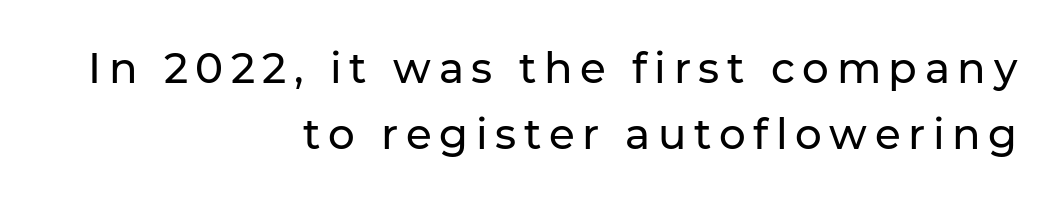
The image shows 42 px sans-serif type, upright; set right-aligned, normal line spacing (1.57x), not underlined; low stroke contrast and a medium x-height.
